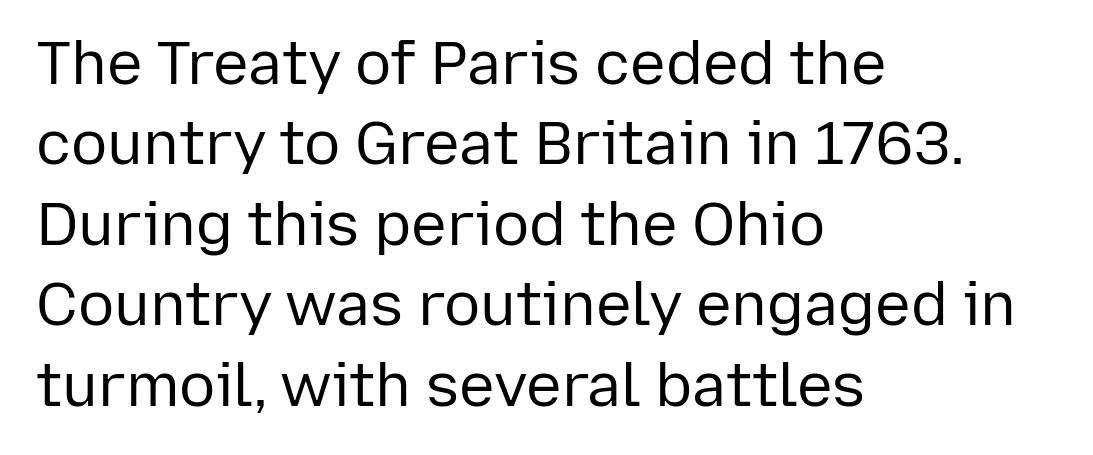
Q: Is the text bold? A: No.
Q: Is the text italic (slanted)? A: No, it is upright.
Q: Is the typeface a serif or a sans-serif typeface? A: Sans-serif.
Q: Is the text underlined? A: No.
Q: How is the paragraph aligned? A: Left-aligned.
Q: Is the spacing between letters normal or unusually wide? A: Normal.
Q: Is the spacing between lines tight, normal or loose? A: Normal.
Q: Width (condensed, normal, or wide)? A: Normal.
Q: Stroke contrast? A: Low.
Q: x-height? A: Medium.
Q: Monospaced? A: No.
